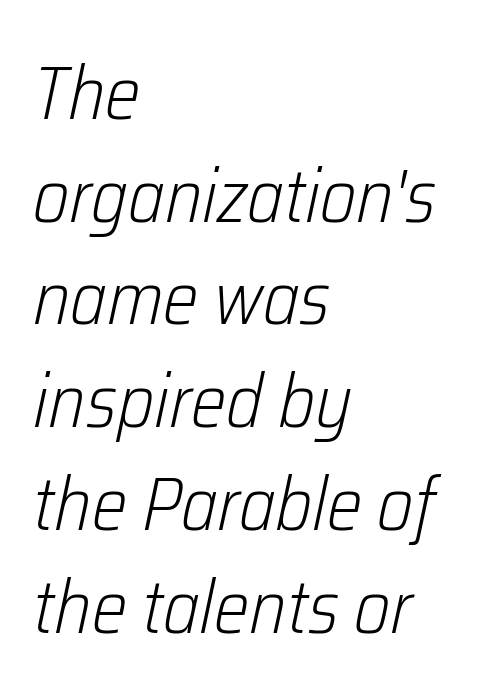
The image shows 75 px light, condensed type, italic (leaning right); set left-aligned, normal line spacing (1.37x), normal letter spacing, not underlined; low stroke contrast and a medium x-height.
